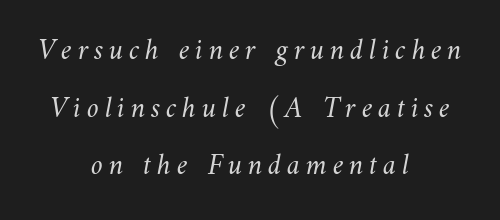
The typesetter chose a symmetrical, centered arrangement here. The face looks like a standard text weight, possibly lighter. Rows of type keep a wide berth in the vertical direction. Spacing verdict: proportional, widths tailored to each character. Underline: absent.
